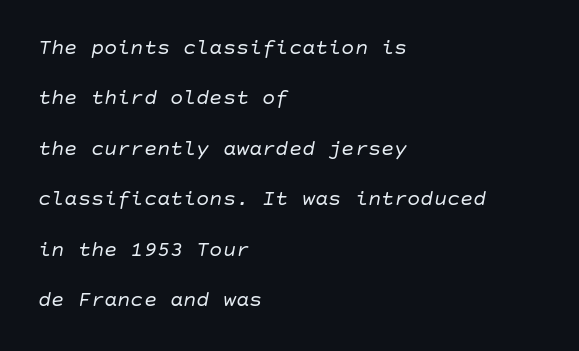
Is this a heavy cut? Hardly; it is regular or lighter. Clear beneath every line of the passage. Quick note: italic. What's the leading like? Stretched, with rows far apart.
